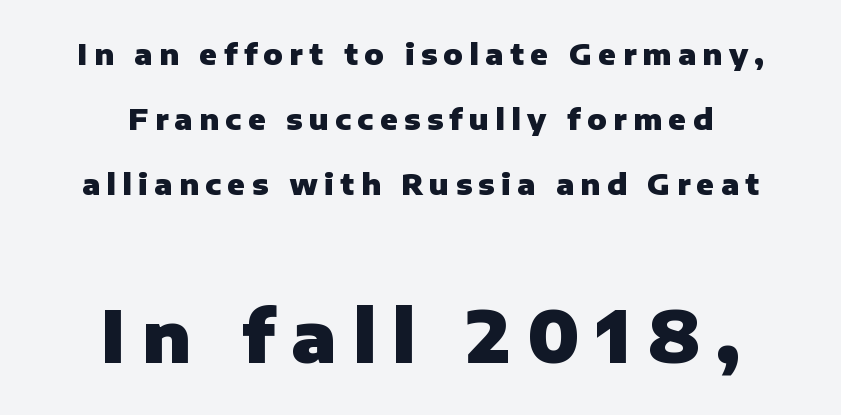
Layout note: lines centered. Ordinary non-slanted type is in use. This sample uses expanded letter spacing, leaving extra air between glyphs. A typesetter would call this proportional, since set widths differ per character. Emphasis by weight is at full strength: bold. You can tell from the bare stems that sans-serif type was used.
